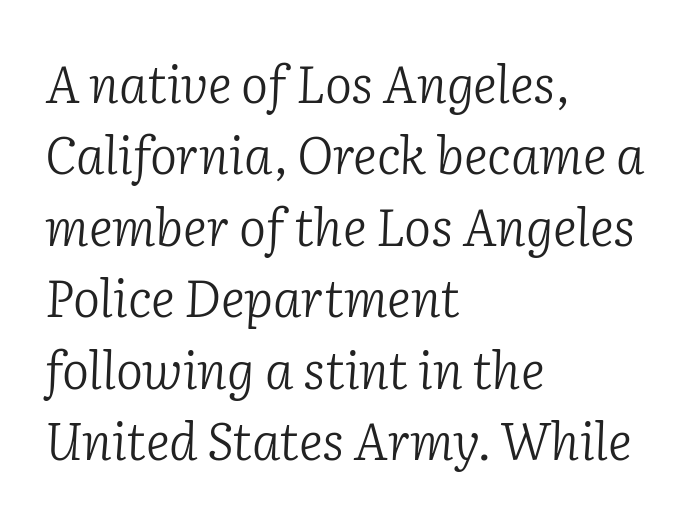
{"serif": "yes", "italic": "yes", "lean": "right", "slant_degrees": 2, "bold": "no", "weight": "light", "width": "normal", "stroke_contrast": "low", "x_height": "medium", "monospaced": "no", "underline": "no", "align": "left", "line_spacing": "normal", "line_spacing_ratio": 1.4, "letter_spacing": "normal", "letter_spacing_em": 0.0, "glyph_px": 51}
